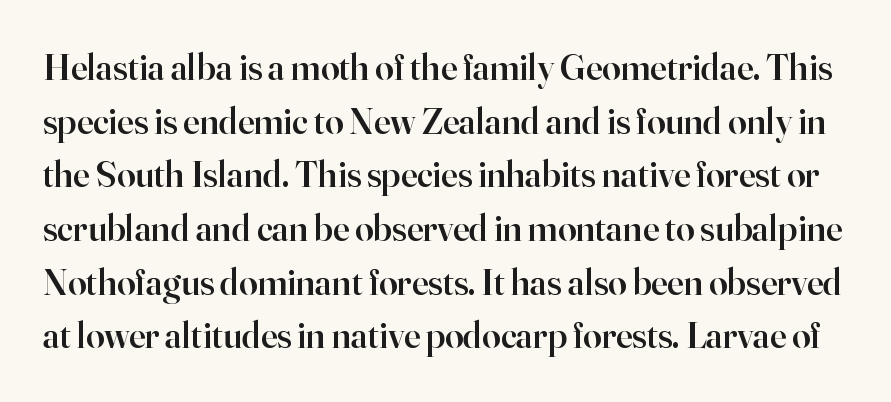
Regarding serifs, this sample has them. Letter spacing: default. On the weight axis this lands at semibold, roughly 600. The foot of each line stays bare and open. The letters advance in unequal steps, a hallmark of proportional type.
